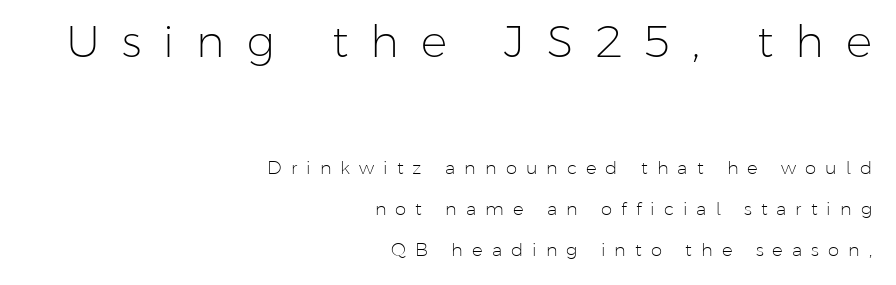
Q: Is the text bold? A: No.
Q: Is the text italic (slanted)? A: No, it is upright.
Q: Is the typeface a serif or a sans-serif typeface? A: Sans-serif.
Q: Is the text underlined? A: No.
Q: How is the paragraph aligned? A: Right-aligned.
Q: Is the spacing between letters normal or unusually wide? A: Unusually wide.
Q: Is the spacing between lines tight, normal or loose? A: Loose.
Q: Which block of text is set in a larger size, the first (top) or the second (bottom)? A: The first (top) one.
Q: Width (condensed, normal, or wide)? A: Normal.
Q: Stroke contrast? A: Low.
Q: x-height? A: Medium.
Q: Monospaced? A: No.
